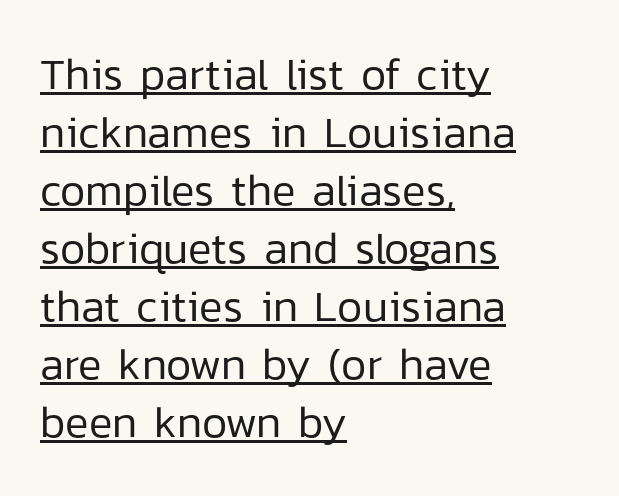
In terms of letterform style, serifs are entirely absent. Here the glyphs are tracked normally, forming tight word shapes. Character widths vary here, with narrow letters taking less room than wide ones. Underline: present.
